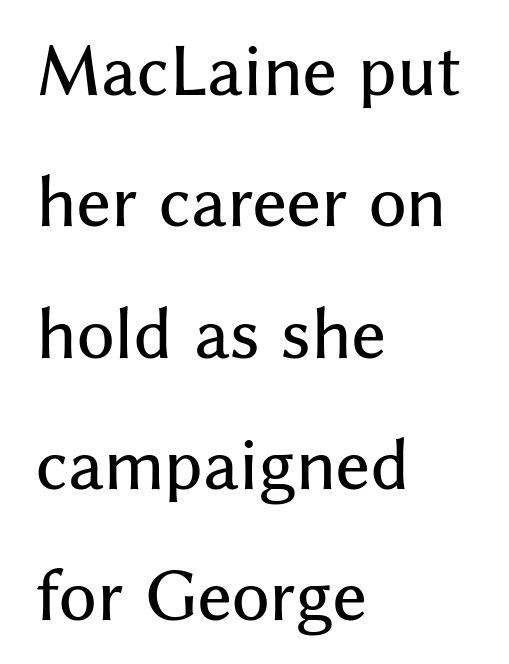
Q: Is the text italic (slanted)? A: No, it is upright.
Q: Is the typeface a serif or a sans-serif typeface? A: Sans-serif.
Q: Is the text underlined? A: No.
Q: How is the paragraph aligned? A: Left-aligned.
Q: Is the spacing between letters normal or unusually wide? A: Normal.
Q: Is the spacing between lines tight, normal or loose? A: Loose.
Q: Width (condensed, normal, or wide)? A: Normal.
Q: Stroke contrast? A: Medium.
Q: x-height? A: Medium.
Q: Monospaced? A: No.
